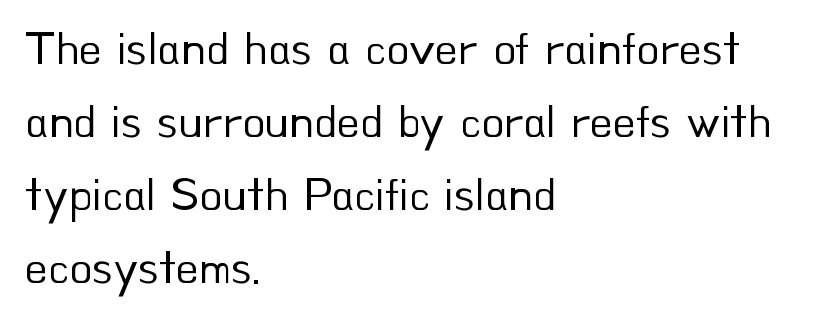
The image shows 47 px regular-weight sans-serif type, upright; set left-aligned, normal line spacing (1.55x), normal letter spacing, not underlined; low stroke contrast and a small x-height.
